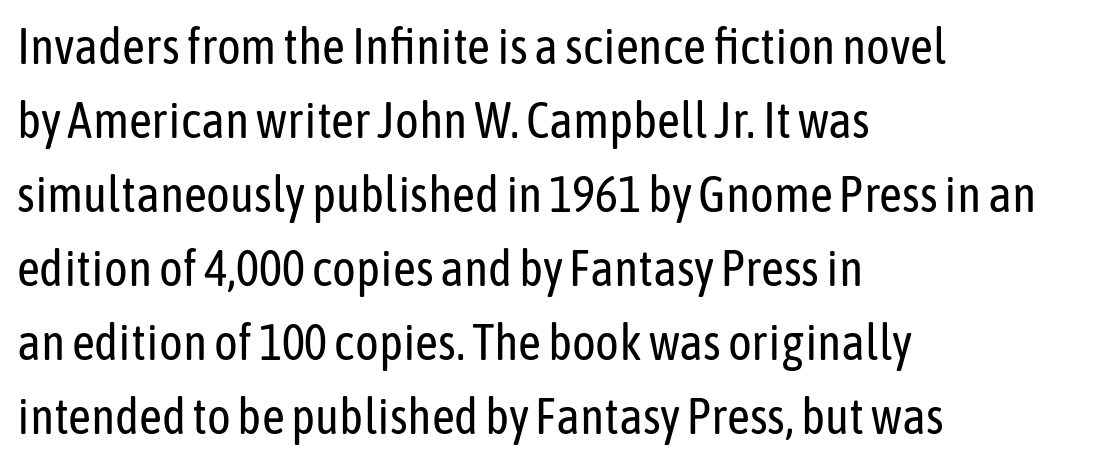
{"serif": "no", "italic": "no", "bold": "no", "weight": "regular", "width": "condensed", "stroke_contrast": "low", "x_height": "medium", "monospaced": "no", "underline": "no", "align": "left", "line_spacing": "normal", "line_spacing_ratio": 1.48, "letter_spacing": "normal", "letter_spacing_em": 0.0, "glyph_px": 50}
